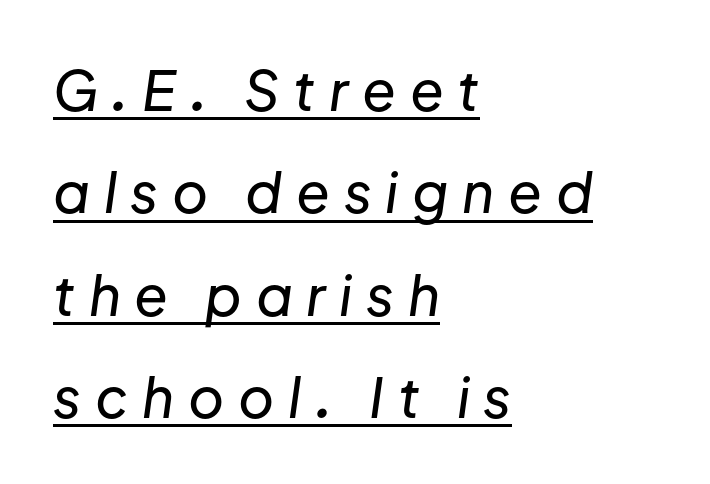
{"italic": "yes", "lean": "right", "slant_degrees": 8, "width": "normal", "stroke_contrast": "low", "x_height": "medium", "monospaced": "no", "underline": "yes", "align": "left", "line_spacing_ratio": 1.86, "letter_spacing": "wide", "letter_spacing_em": 0.25, "glyph_px": 55}
